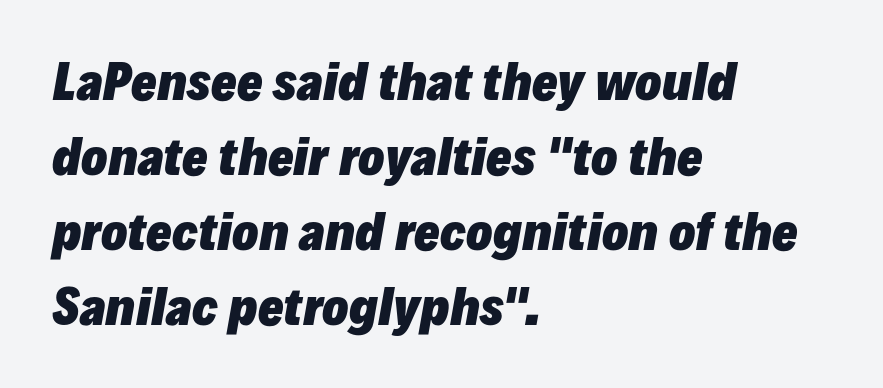
{"italic": "yes", "lean": "right", "slant_degrees": 10, "bold": "yes", "weight": "heavy", "width": "normal", "stroke_contrast": "low", "x_height": "medium", "monospaced": "no", "underline": "no", "align": "left", "line_spacing": "normal", "line_spacing_ratio": 1.56, "letter_spacing": "normal", "letter_spacing_em": 0.0, "glyph_px": 48}
